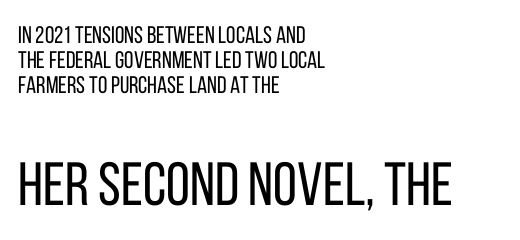
Q: Is the text bold? A: No.
Q: Is the text italic (slanted)? A: No, it is upright.
Q: Is the typeface a serif or a sans-serif typeface? A: Sans-serif.
Q: Is the text underlined? A: No.
Q: How is the paragraph aligned? A: Left-aligned.
Q: Is the spacing between letters normal or unusually wide? A: Normal.
Q: Is the spacing between lines tight, normal or loose? A: Tight.
Q: Which block of text is set in a larger size, the first (top) or the second (bottom)? A: The second (bottom) one.
Q: Width (condensed, normal, or wide)? A: Condensed.
Q: Stroke contrast? A: Low.
Q: x-height? A: Large.
Q: Monospaced? A: No.
